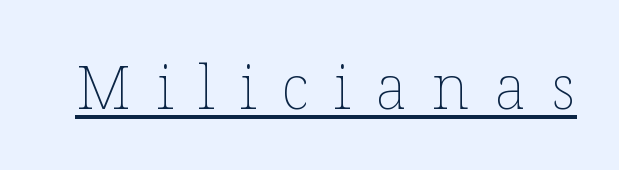
The face used here is proportionally spaced, like ordinary book or web type. Characters remain perfectly vertical along every line. Compared with typical body copy, the letter spacing here is much looser. Stem width sits at or under what a default text font uses.
